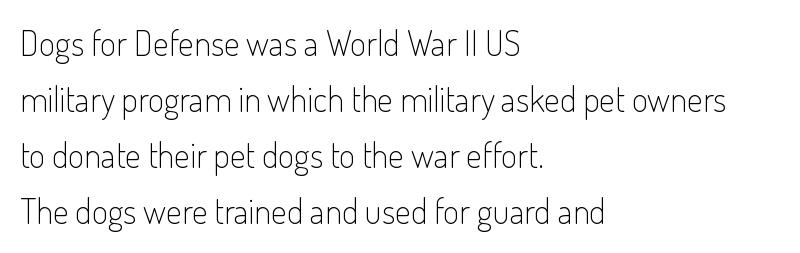
This sample is left-justified, so line endings fall wherever the words run out. Note the varied advance widths — an 'i' is clearly narrower than an 'm'. This sample uses an upright cut, with every glyph sitting square on the baseline. Check the space under the baseline: it is left empty.
